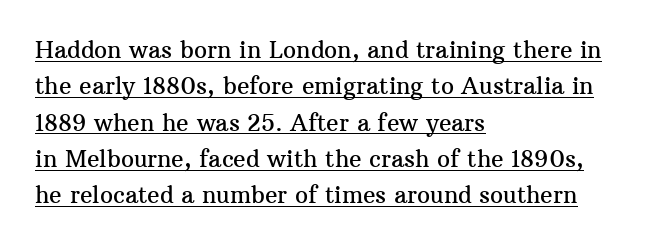
{"italic": "no", "underline": "yes", "align": "left", "line_spacing": "normal", "line_spacing_ratio": 1.58, "letter_spacing": "normal", "letter_spacing_em": 0.0, "glyph_px": 23}
